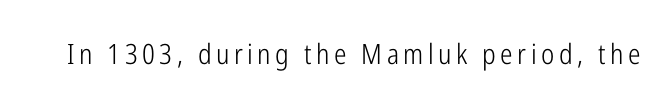
Q: Is the text bold? A: No.
Q: Is the text italic (slanted)? A: No, it is upright.
Q: Is the typeface a serif or a sans-serif typeface? A: Sans-serif.
Q: Is the text underlined? A: No.
Q: Width (condensed, normal, or wide)? A: Condensed.
Q: Stroke contrast? A: Low.
Q: x-height? A: Medium.
Q: Monospaced? A: No.
